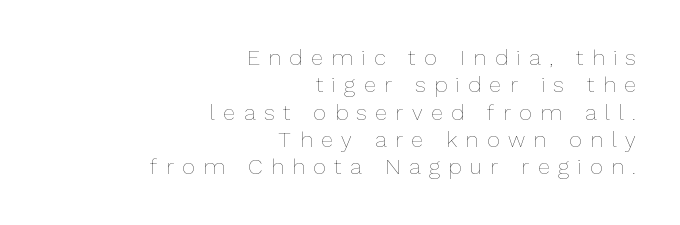
Q: Is the text bold? A: No.
Q: Is the text italic (slanted)? A: No, it is upright.
Q: Is the text underlined? A: No.
Q: How is the paragraph aligned? A: Right-aligned.
Q: Is the spacing between letters normal or unusually wide? A: Unusually wide.
